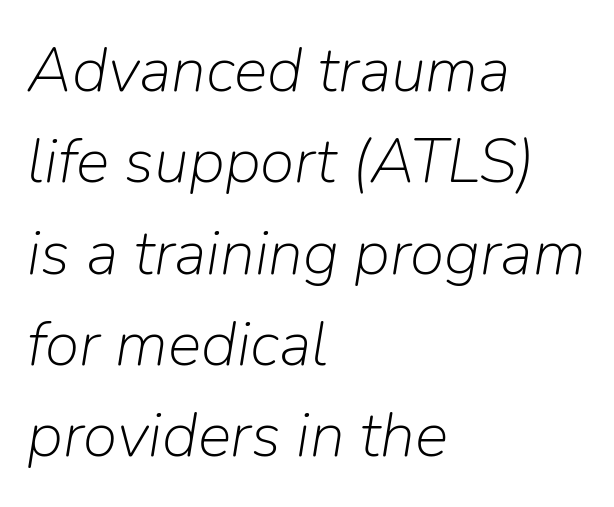
{"italic": "yes", "lean": "right", "slant_degrees": 9, "bold": "no", "weight": "light", "width": "normal", "stroke_contrast": "low", "x_height": "medium", "monospaced": "no", "underline": "no", "align": "left", "line_spacing": "normal", "line_spacing_ratio": 1.45, "letter_spacing": "normal", "letter_spacing_em": 0.0, "glyph_px": 63}
